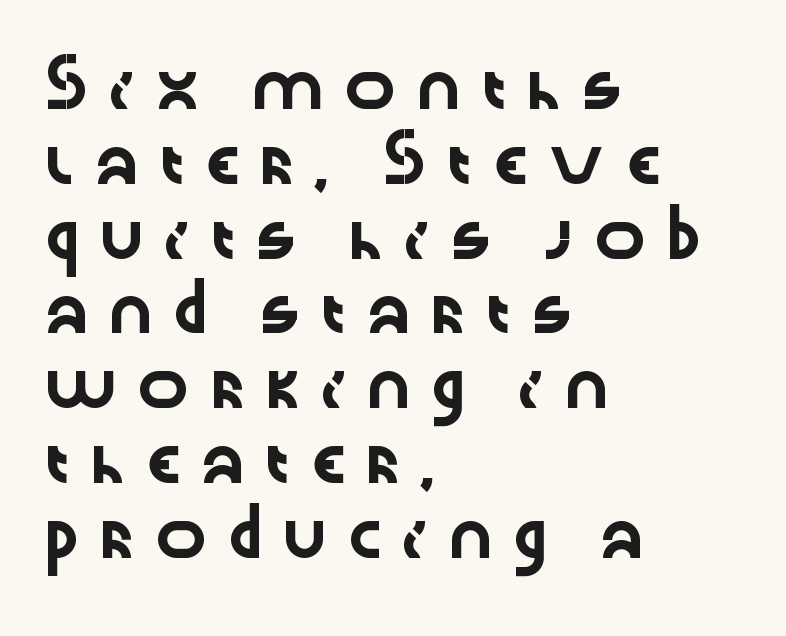
{"serif": "no", "italic": "no", "width": "wide", "stroke_contrast": "low", "x_height": "medium", "monospaced": "no", "underline": "no", "align": "left", "line_spacing": "normal", "line_spacing_ratio": 1.7, "letter_spacing": "wide", "letter_spacing_em": 0.3, "glyph_px": 44}
